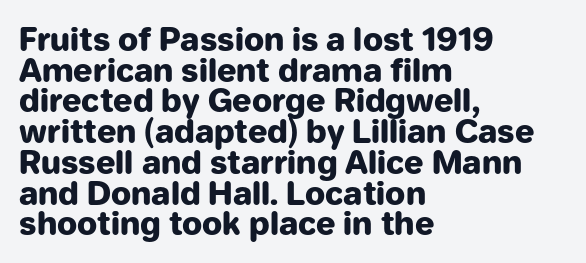
The image shows 32 px heavy sans-serif type, upright; set left-aligned, tight line spacing (0.96x), normal letter spacing, not underlined; low stroke contrast and a medium x-height.
